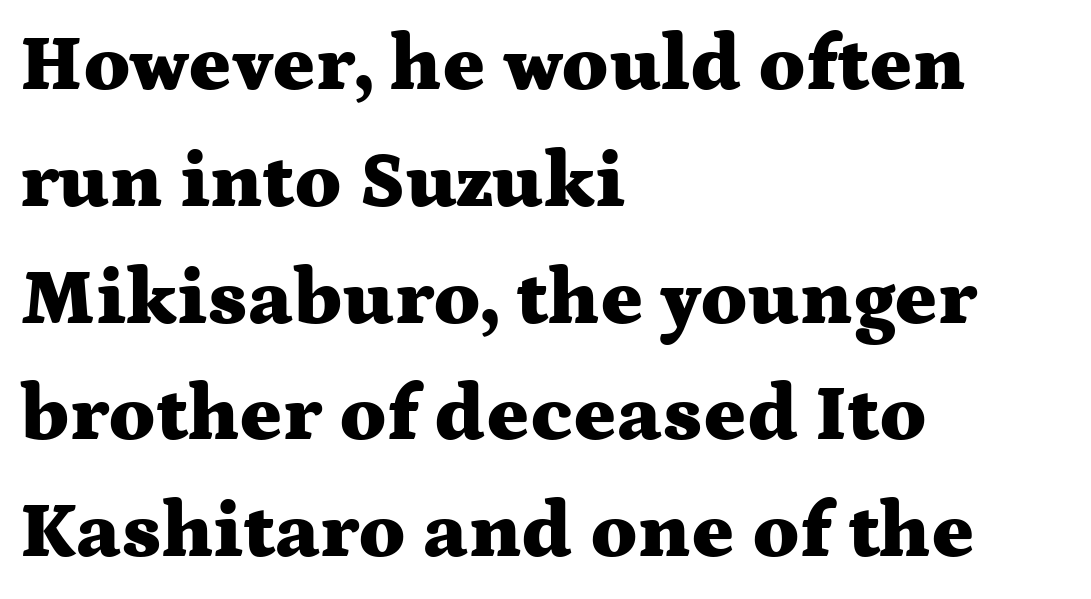
The rendering uses a bold face; every stroke is thick and dark. The space beneath each line is pristine and unruled. Yep, those are serifs on the letters. This sample keeps an unexceptional amount of space between lines. Does the lettering tilt? It doesn't — this is upright.
